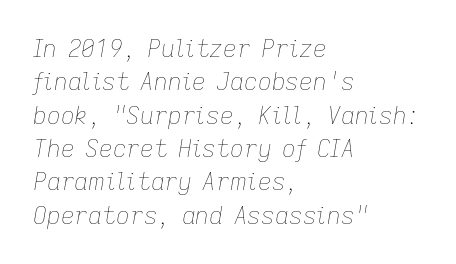
{"italic": "yes", "lean": "right", "slant_degrees": 9, "bold": "no", "underline": "no", "align": "left", "line_spacing": "normal", "line_spacing_ratio": 1.39, "letter_spacing": "normal", "letter_spacing_em": 0.0, "glyph_px": 24}
